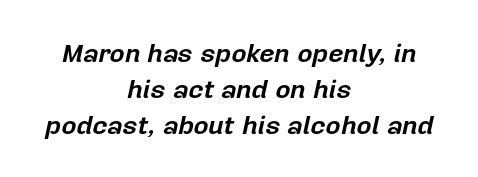
This is oblique type, the kind used for emphasis or titles. Honestly, the letter spacing is just normal — you wouldn't notice it. These lines carry a lot of weight — the face is fully bold. Underlining? Definitely not there. The leading is moderate, giving the passage an even texture.
